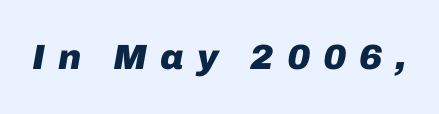
{"italic": "yes", "lean": "right", "slant_degrees": 10, "bold": "yes", "weight": "heavy", "width": "normal", "stroke_contrast": "low", "x_height": "medium", "monospaced": "no", "underline": "no", "letter_spacing": "wide", "letter_spacing_em": 0.37, "glyph_px": 35}
